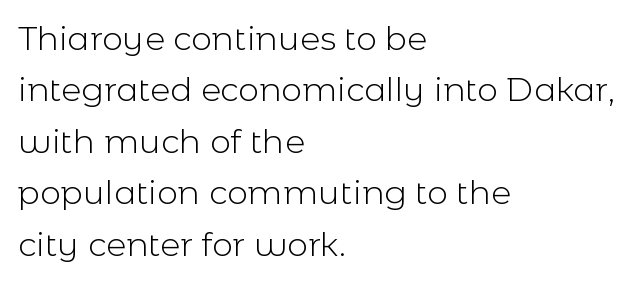
One-word summary of the alignment: left. Stem width sits at or under what a default text font uses. Look at the tracking — it's just the regular setting, nothing added. The vertical gap from one line to the next is medium.
